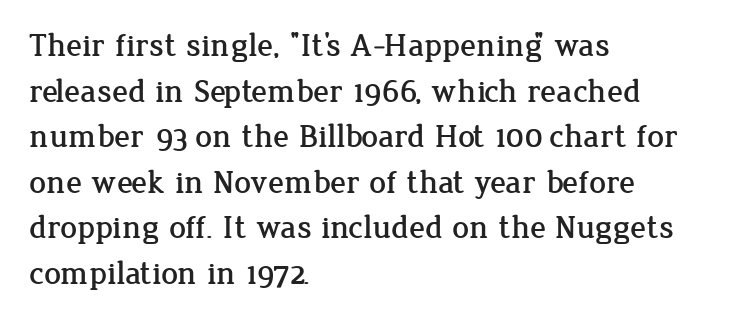
The image shows 33 px serif type, upright; set left-aligned, normal line spacing (1.38x), normal letter spacing, not underlined; low stroke contrast and a medium x-height.
